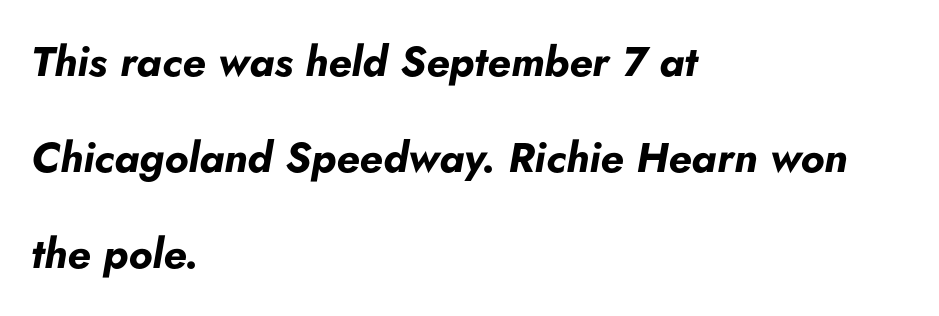
{"italic": "yes", "lean": "right", "slant_degrees": 5, "bold": "yes", "weight": "bold", "width": "normal", "stroke_contrast": "low", "x_height": "small", "monospaced": "no", "underline": "no", "align": "left", "line_spacing": "loose", "line_spacing_ratio": 2.29, "letter_spacing": "normal", "letter_spacing_em": 0.0, "glyph_px": 42}
